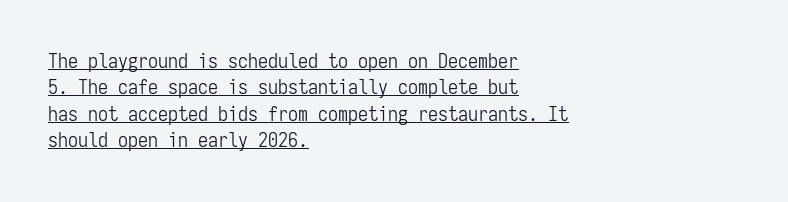
The image shows 20 px text type, upright; set left-aligned, normal line spacing (1.32x), normal letter spacing, underlined.
